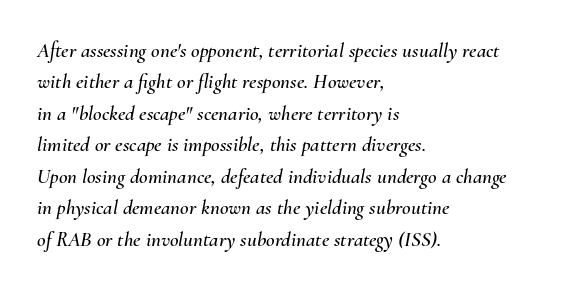
The image shows 21 px text type, italic (leaning right); set left-aligned, normal line spacing (1.5x), normal letter spacing, not underlined.
